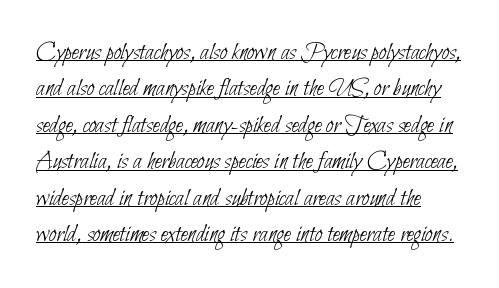
The image shows 26 px text type; set normal line spacing (1.4x), normal letter spacing, underlined.
